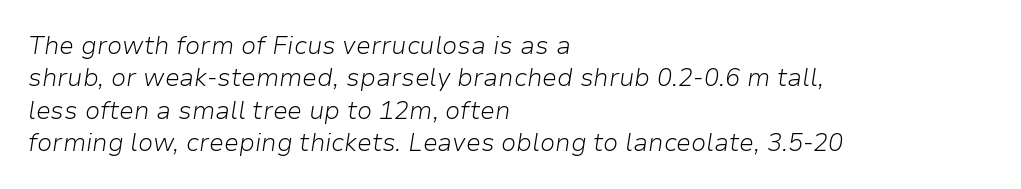
The image shows 25 px text type, italic (leaning right); set left-aligned, normal line spacing (1.3x), normal letter spacing, not underlined.
